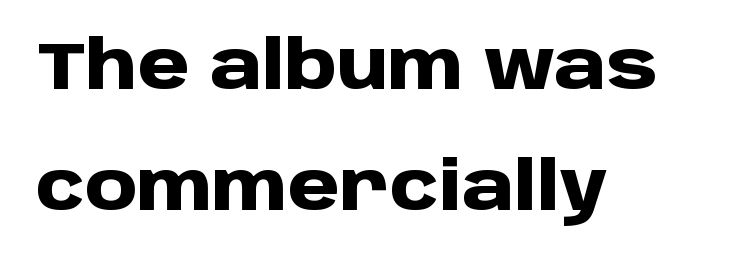
The image shows 66 px heavy sans-serif type, upright; set left-aligned, line spacing 1.83x, normal letter spacing, not underlined; low stroke contrast and a large x-height.
